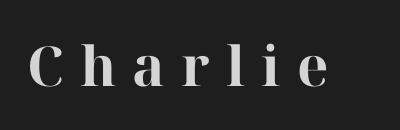
{"serif": "yes", "italic": "no", "bold": "yes", "weight": "bold", "width": "normal", "stroke_contrast": "high", "x_height": "medium", "monospaced": "no", "underline": "no", "letter_spacing": "wide", "letter_spacing_em": 0.29, "glyph_px": 55}
